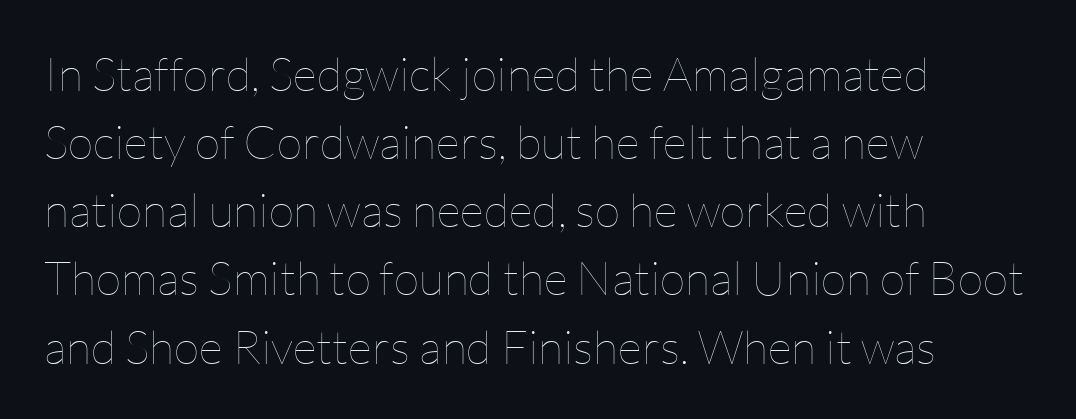
Q: Is the text bold? A: No.
Q: Is the text italic (slanted)? A: No, it is upright.
Q: Is the text underlined? A: No.
Q: How is the paragraph aligned? A: Left-aligned.
Q: Is the spacing between letters normal or unusually wide? A: Normal.
Q: Is the spacing between lines tight, normal or loose? A: Normal.
Q: Width (condensed, normal, or wide)? A: Normal.
Q: Stroke contrast? A: Low.
Q: x-height? A: Medium.
Q: Monospaced? A: No.
